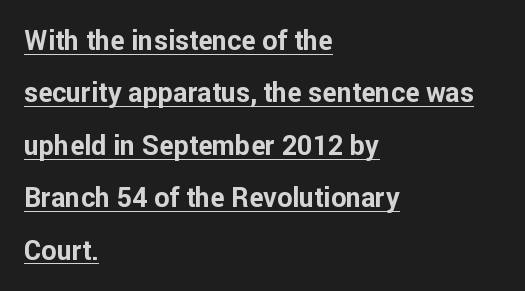
The image shows 27 px bold type, upright; set left-aligned, loose line spacing (1.94x), normal letter spacing, underlined.
